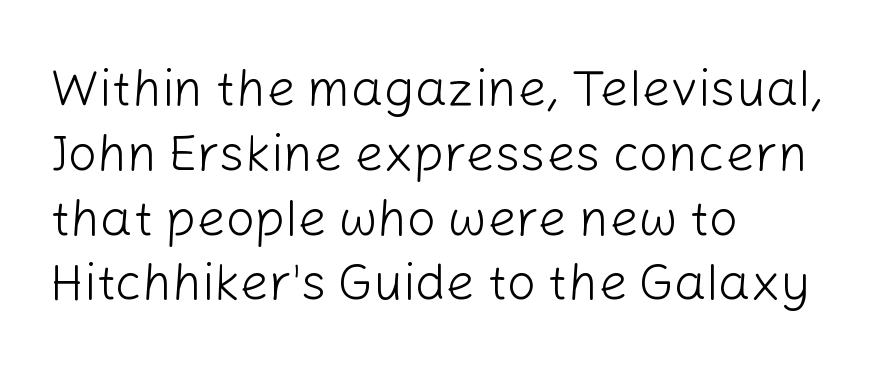
Q: Is the text bold? A: No.
Q: Is the text italic (slanted)? A: No, it is upright.
Q: Is the typeface a serif or a sans-serif typeface? A: Sans-serif.
Q: Is the text underlined? A: No.
Q: How is the paragraph aligned? A: Left-aligned.
Q: Is the spacing between letters normal or unusually wide? A: Normal.
Q: Is the spacing between lines tight, normal or loose? A: Normal.
Q: Width (condensed, normal, or wide)? A: Normal.
Q: Stroke contrast? A: Low.
Q: x-height? A: Medium.
Q: Monospaced? A: No.
